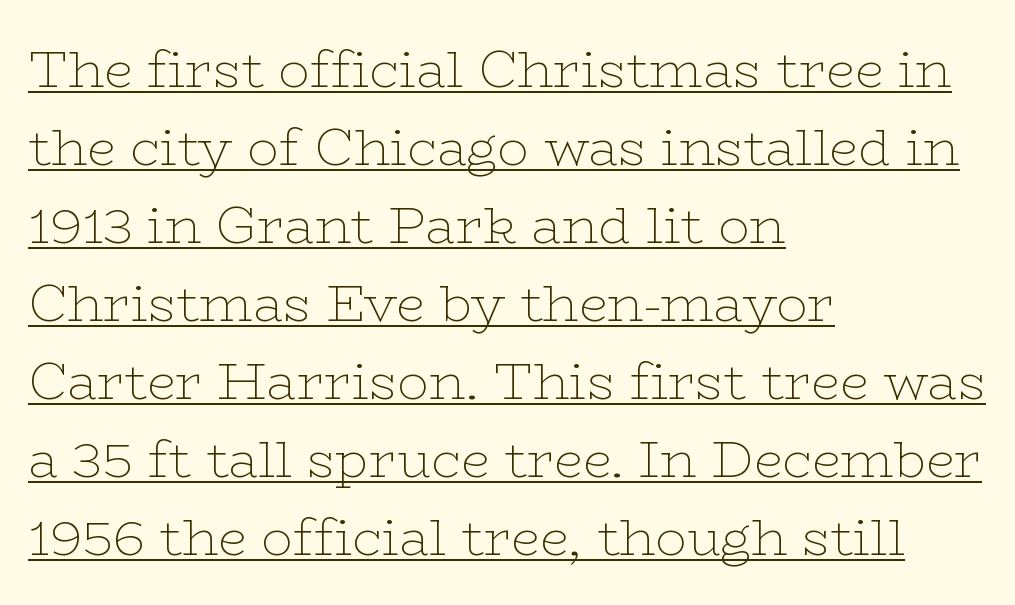
The image shows 52 px thin, wide serif type, upright; set left-aligned, normal line spacing (1.5x), normal letter spacing, underlined; low stroke contrast and a medium x-height.
